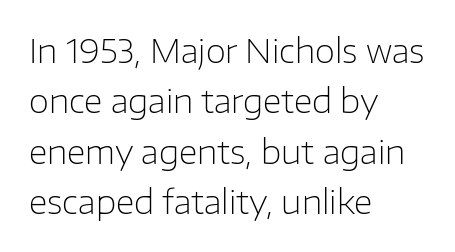
The image shows 33 px light sans-serif type, upright; set left-aligned, normal line spacing (1.53x), normal letter spacing, not underlined; low stroke contrast and a medium x-height.
